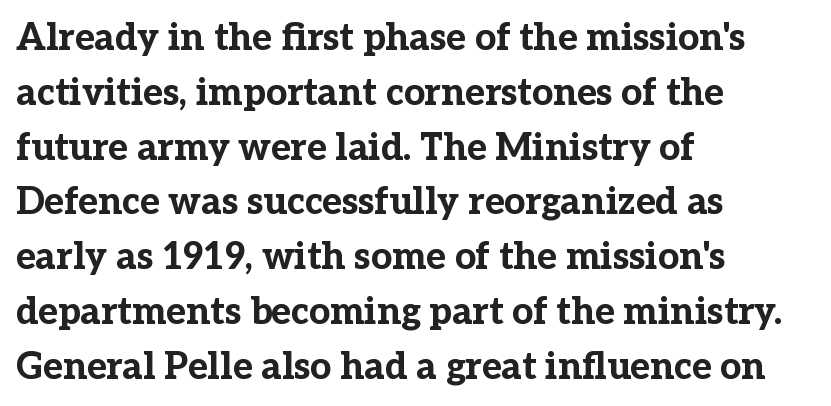
{"serif": "yes", "italic": "no", "bold": "yes", "weight": "bold", "width": "normal", "stroke_contrast": "low", "x_height": "medium", "monospaced": "no", "underline": "no", "align": "left", "line_spacing": "normal", "line_spacing_ratio": 1.48, "letter_spacing": "normal", "letter_spacing_em": 0.0, "glyph_px": 37}
